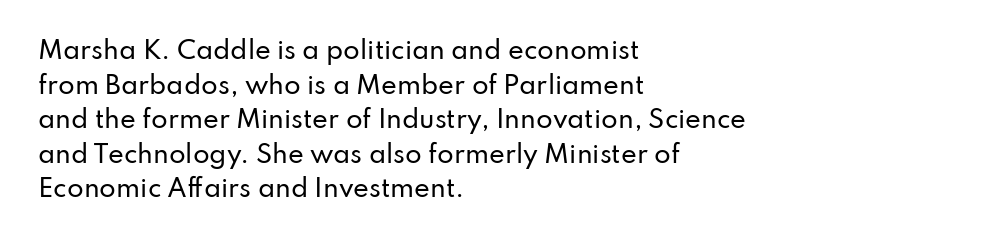
Q: Is the text italic (slanted)? A: No, it is upright.
Q: Is the text underlined? A: No.
Q: How is the paragraph aligned? A: Left-aligned.
Q: Is the spacing between letters normal or unusually wide? A: Normal.
Q: Is the spacing between lines tight, normal or loose? A: Normal.
